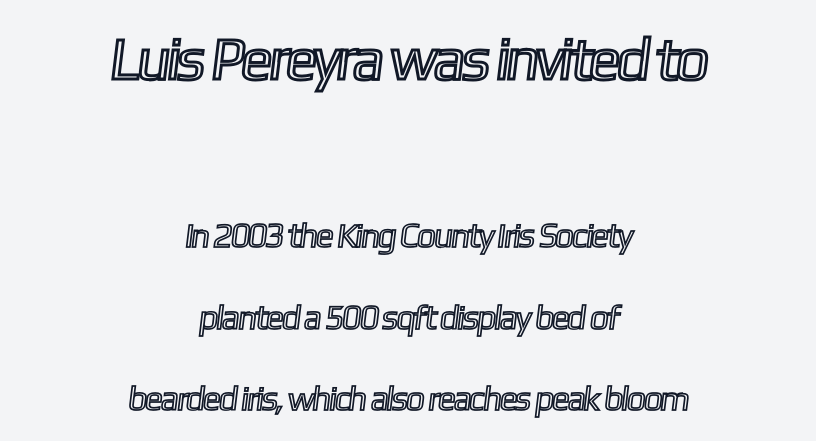
The image shows 60 px condensed type; set centered, loose line spacing (2.41x), normal letter spacing, not underlined; the first (top) block is 1.76x larger; a medium x-height.
